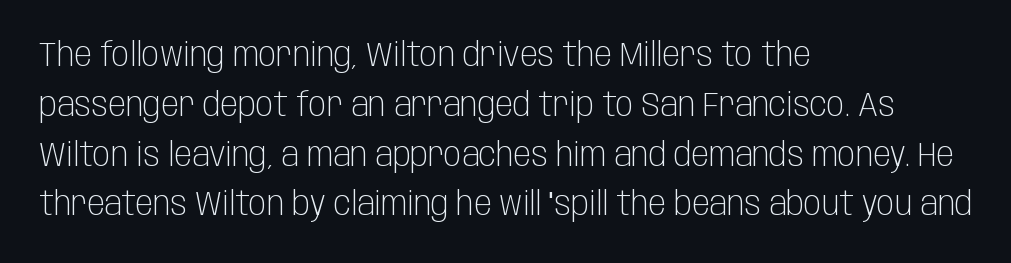
Q: Is the text bold? A: No.
Q: Is the text italic (slanted)? A: No, it is upright.
Q: Is the typeface a serif or a sans-serif typeface? A: Sans-serif.
Q: Is the text underlined? A: No.
Q: How is the paragraph aligned? A: Left-aligned.
Q: Is the spacing between letters normal or unusually wide? A: Normal.
Q: Is the spacing between lines tight, normal or loose? A: Normal.
Q: Width (condensed, normal, or wide)? A: Condensed.
Q: Stroke contrast? A: Low.
Q: x-height? A: Large.
Q: Monospaced? A: No.
